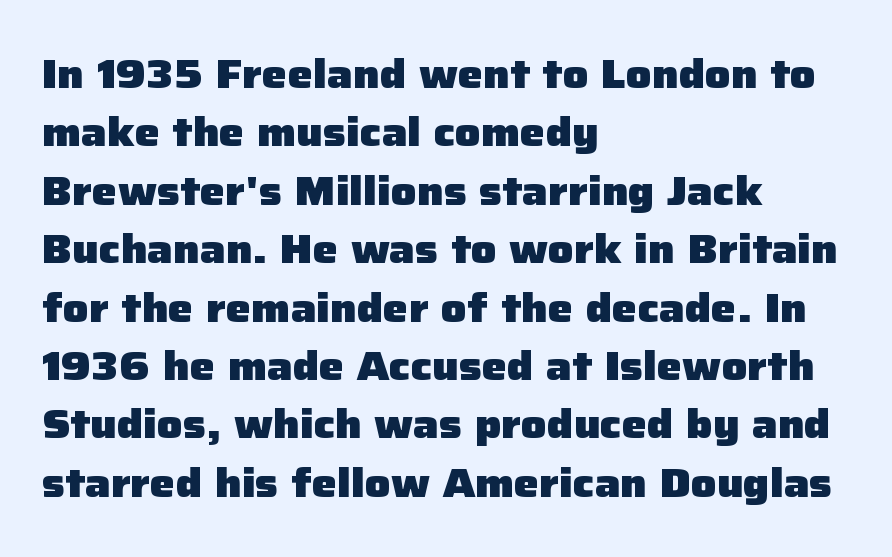
Q: Is the text bold? A: Yes.
Q: Is the text italic (slanted)? A: No, it is upright.
Q: Is the typeface a serif or a sans-serif typeface? A: Sans-serif.
Q: Is the text underlined? A: No.
Q: How is the paragraph aligned? A: Left-aligned.
Q: Is the spacing between letters normal or unusually wide? A: Normal.
Q: Is the spacing between lines tight, normal or loose? A: Normal.
Q: Width (condensed, normal, or wide)? A: Normal.
Q: Stroke contrast? A: Low.
Q: x-height? A: Medium.
Q: Monospaced? A: No.
